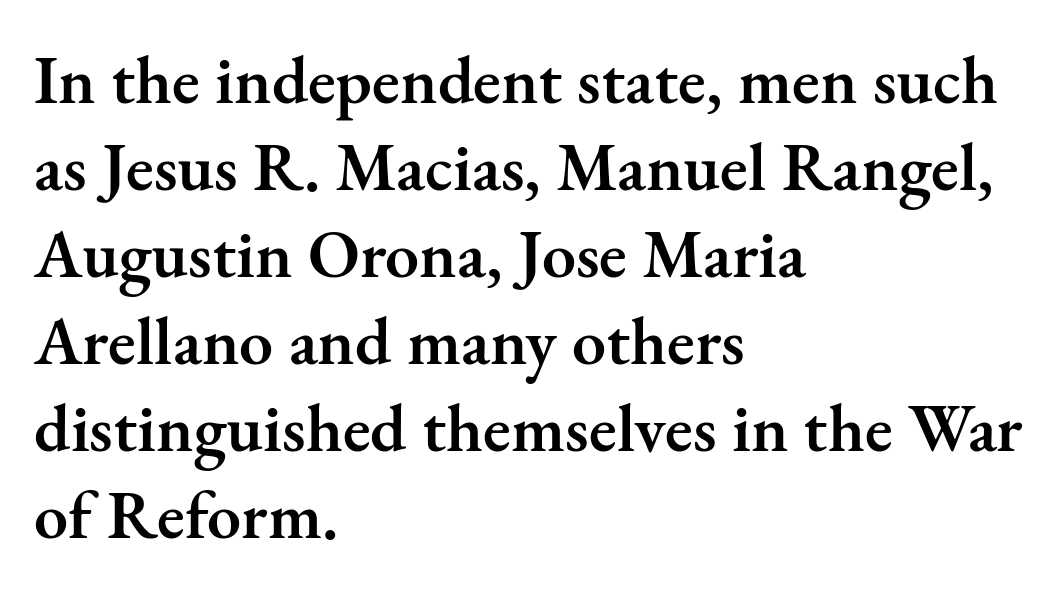
The image shows 68 px semibold serif type, upright; set left-aligned, normal line spacing (1.28x), normal letter spacing, not underlined; medium stroke contrast and a small x-height.
